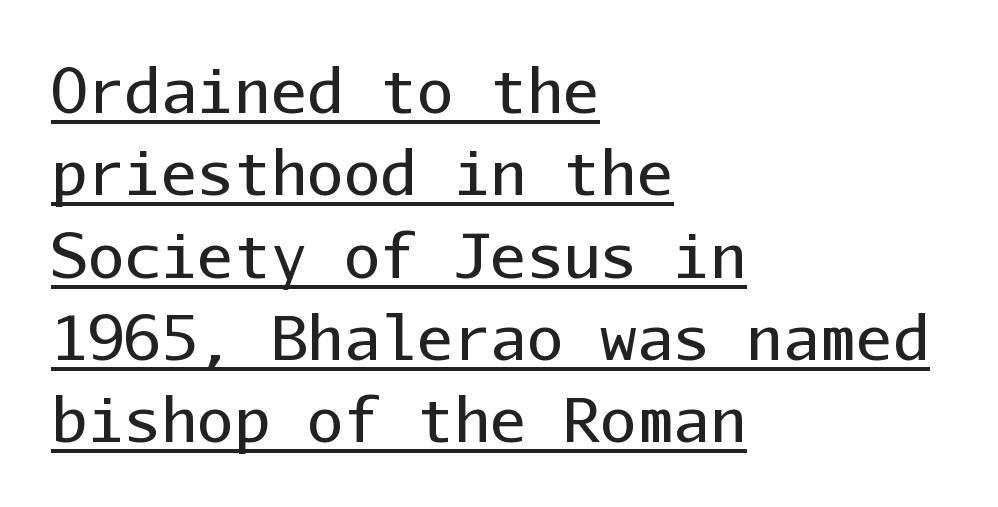
Q: Is the text bold? A: No.
Q: Is the text italic (slanted)? A: No, it is upright.
Q: Is the typeface a serif or a sans-serif typeface? A: Sans-serif.
Q: Is the text underlined? A: Yes.
Q: How is the paragraph aligned? A: Left-aligned.
Q: Is the spacing between letters normal or unusually wide? A: Normal.
Q: Is the spacing between lines tight, normal or loose? A: Normal.
Q: Width (condensed, normal, or wide)? A: Normal.
Q: Stroke contrast? A: Low.
Q: x-height? A: Medium.
Q: Monospaced? A: Yes.
